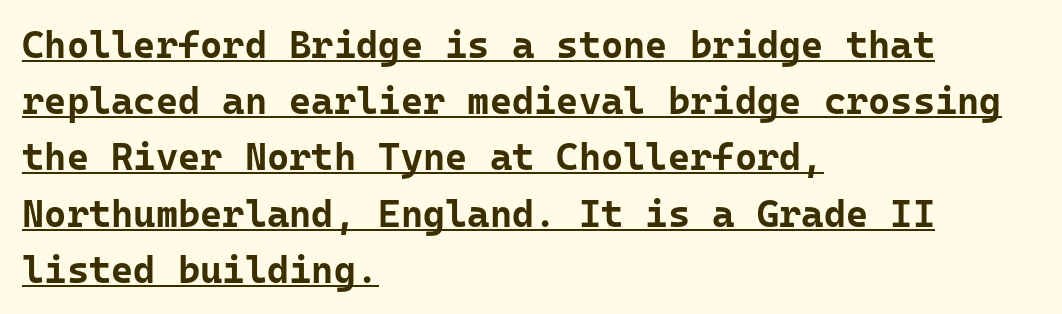
The image shows 38 px bold sans-serif type, upright, monospaced; set left-aligned, normal line spacing (1.48x), normal letter spacing, underlined; low stroke contrast and a medium x-height.
